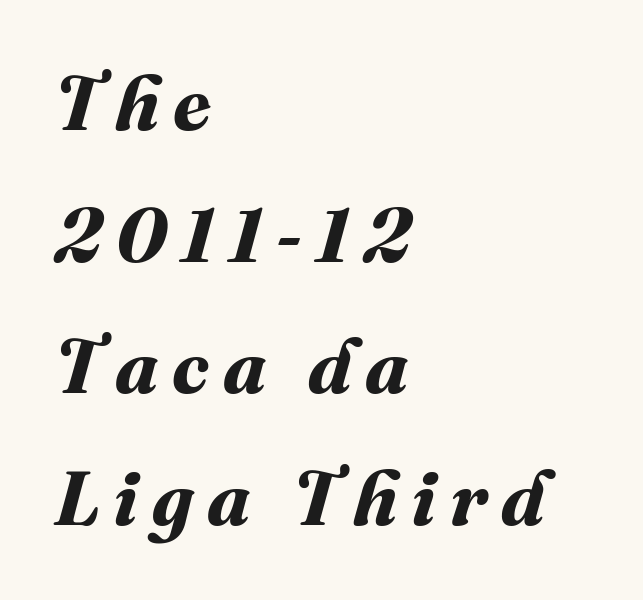
These lines are set flush left with a ragged right edge. The baseline area is clear. Thick stems and heavy bowls — unmistakably bold. The rendering uses natural spacing where letterforms have individual widths.
